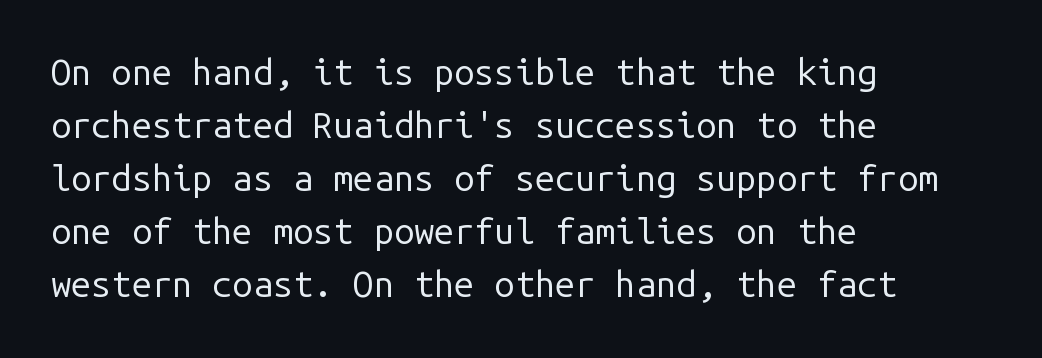
The image shows 36 px regular-weight sans-serif type, upright, monospaced; set left-aligned, normal line spacing (1.47x), normal letter spacing, not underlined; low stroke contrast and a medium x-height.
